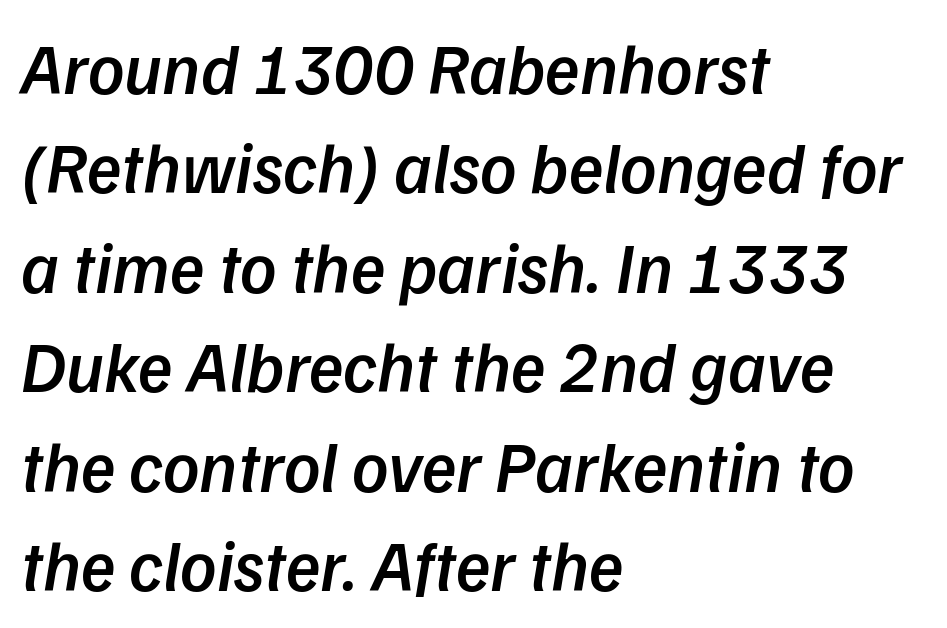
Q: Is the text bold? A: Semi-bold.
Q: Is the typeface a serif or a sans-serif typeface? A: Sans-serif.
Q: Is the text underlined? A: No.
Q: How is the paragraph aligned? A: Left-aligned.
Q: Is the spacing between letters normal or unusually wide? A: Normal.
Q: Is the spacing between lines tight, normal or loose? A: Normal.
Q: Width (condensed, normal, or wide)? A: Normal.
Q: Stroke contrast? A: Low.
Q: x-height? A: Medium.
Q: Monospaced? A: No.
